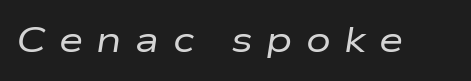
The image shows 35 px regular-weight, wide type, italic (leaning right); set unusually wide letter spacing (+0.38 em), not underlined; low stroke contrast and a medium x-height.
